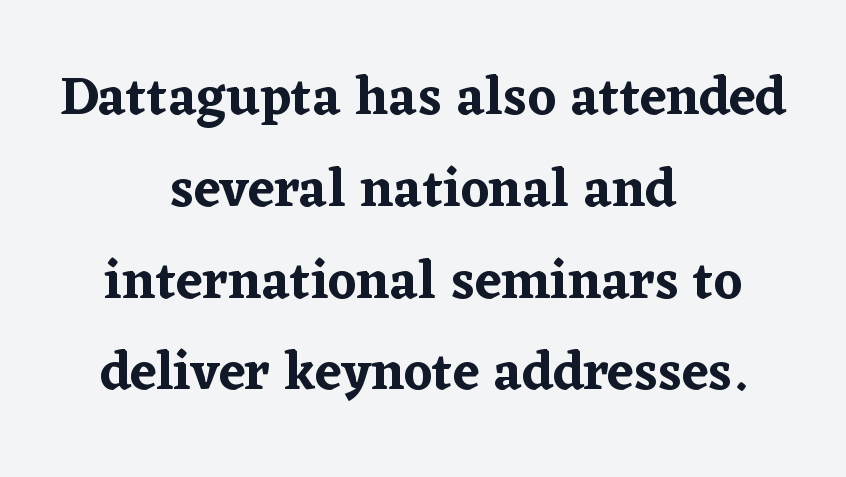
{"serif": "yes", "italic": "no", "width": "normal", "stroke_contrast": "low", "x_height": "medium", "monospaced": "no", "underline": "no", "align": "center", "line_spacing": "normal", "line_spacing_ratio": 1.7, "letter_spacing": "normal", "letter_spacing_em": 0.0, "glyph_px": 54}
